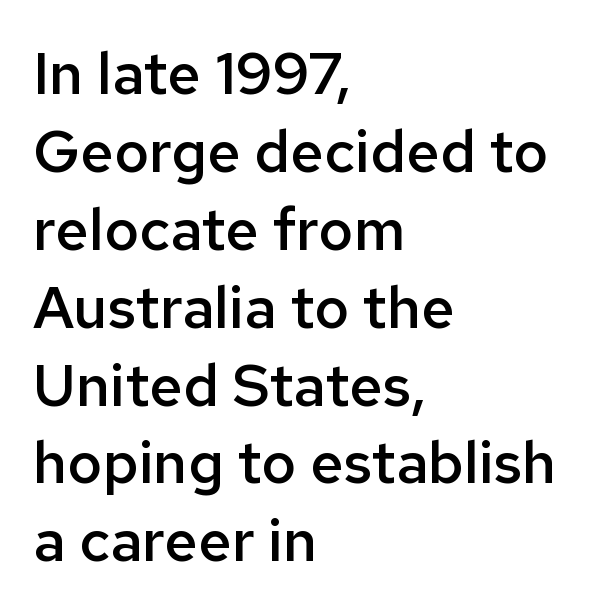
Q: Is the text bold? A: Semi-bold.
Q: Is the text italic (slanted)? A: No, it is upright.
Q: Is the typeface a serif or a sans-serif typeface? A: Sans-serif.
Q: Is the text underlined? A: No.
Q: How is the paragraph aligned? A: Left-aligned.
Q: Is the spacing between letters normal or unusually wide? A: Normal.
Q: Is the spacing between lines tight, normal or loose? A: Normal.
Q: Width (condensed, normal, or wide)? A: Normal.
Q: Stroke contrast? A: Low.
Q: x-height? A: Medium.
Q: Monospaced? A: No.
